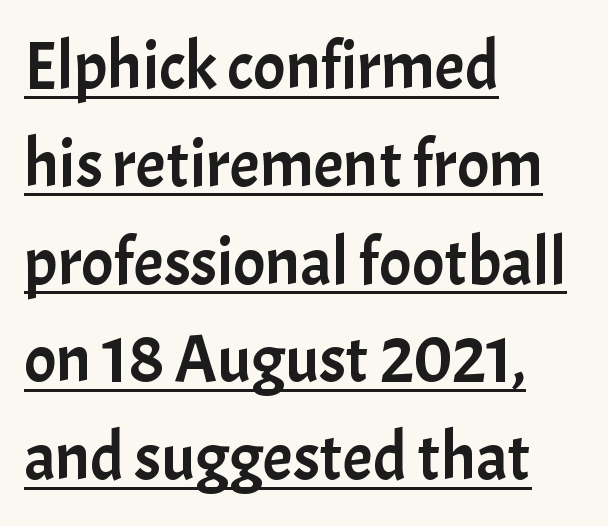
The image shows 67 px sans-serif type, upright; set left-aligned, normal line spacing (1.46x), normal letter spacing, underlined; low stroke contrast and a medium x-height.
